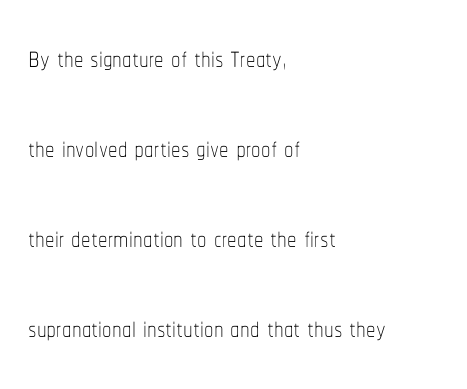
Every character sits straight up, as roman type does. The letters advance in unequal steps, a hallmark of proportional type. The space directly below the letters is spotless. A typesetter would call this zero additional tracking. This is not heavy type; no bold has been used. This block would shrink considerably if given ordinary leading; it's expanded now.
